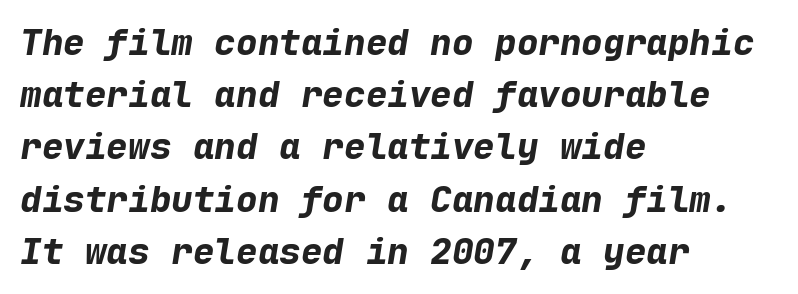
The image shows 36 px bold type, italic (leaning right), monospaced; set left-aligned, normal line spacing (1.45x), normal letter spacing, not underlined; low stroke contrast and a medium x-height.
